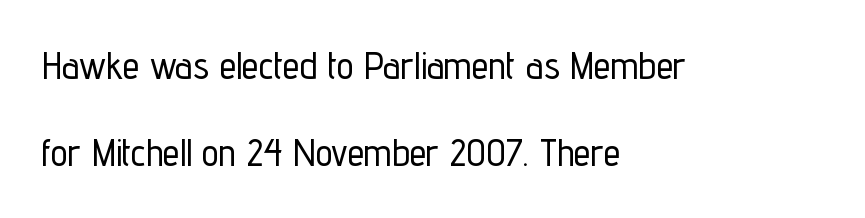
Q: Is the text italic (slanted)? A: No, it is upright.
Q: Is the typeface a serif or a sans-serif typeface? A: Sans-serif.
Q: Is the text underlined? A: No.
Q: How is the paragraph aligned? A: Left-aligned.
Q: Is the spacing between letters normal or unusually wide? A: Normal.
Q: Is the spacing between lines tight, normal or loose? A: Loose.
Q: Width (condensed, normal, or wide)? A: Condensed.
Q: Stroke contrast? A: Low.
Q: x-height? A: Medium.
Q: Monospaced? A: No.
